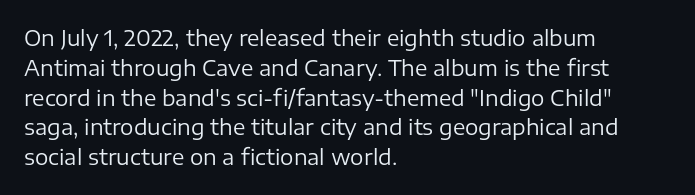
Quick note: interline space is typical. Nothing unusual about the tracking: characters are spaced as the font intends. Unmarked baselines from the first word to the last. No italicization has been applied; the sample stays upright.
